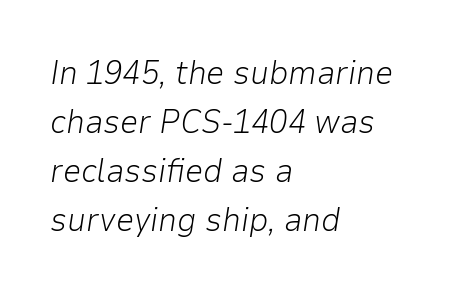
This sample has the flowing, uneven cadence of proportional lettering. If you measured baseline to baseline, you'd find a middling distance. Slanted lettering throughout. Stems and bowls with no extra thickness — not bold.
